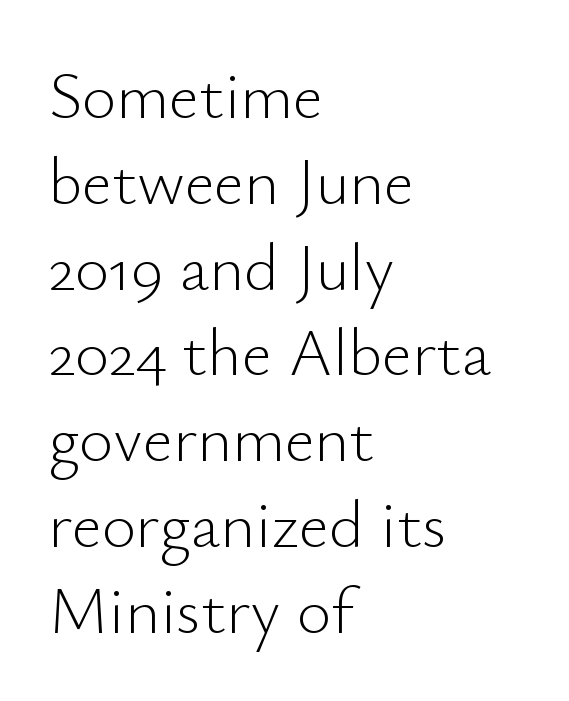
The image shows 66 px light sans-serif type, upright; set left-aligned, normal line spacing (1.3x), normal letter spacing, not underlined; low stroke contrast and a small x-height.
